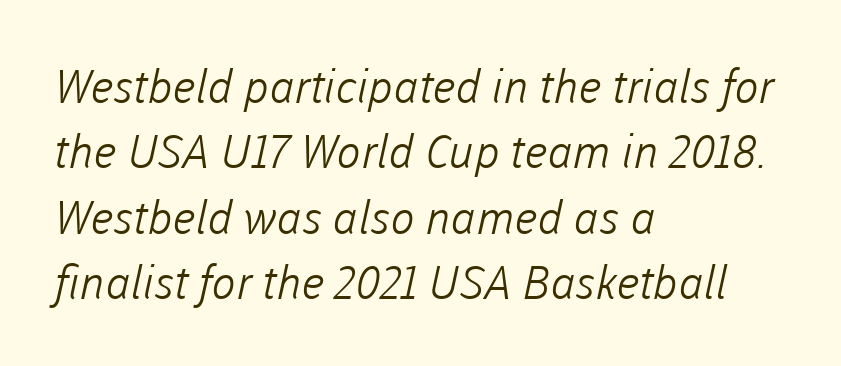
{"serif": "no", "bold": "no", "weight": "light", "width": "normal", "stroke_contrast": "low", "x_height": "medium", "monospaced": "no", "underline": "no", "align": "left", "line_spacing": "normal", "line_spacing_ratio": 1.42, "letter_spacing": "normal", "letter_spacing_em": 0.0, "glyph_px": 46}
